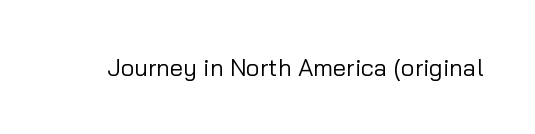
Only glyphs here, with clear space below each row. Notice how the stems are strictly vertical — no italics here. Between one letter and the next there's only the usual sliver of space. Is this a heavy cut? Hardly; it is regular or lighter.
